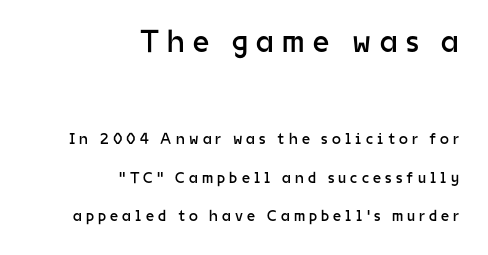
{"serif": "no", "italic": "no", "bold": "no", "weight": "regular", "width": "normal", "stroke_contrast": "low", "x_height": "medium", "monospaced": "no", "underline": "no", "align": "right", "line_spacing": "loose", "line_spacing_ratio": 2.42, "letter_spacing": "wide", "letter_spacing_em": 0.26, "larger_block": "first", "size_ratio": 2.0, "glyph_px": 32}
